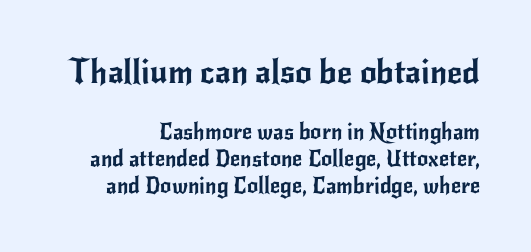
The image shows 33 px sans-serif type, upright; set line spacing 1.23x, normal letter spacing, not underlined; the first (top) block is 1.5x larger; low stroke contrast and a small x-height.
